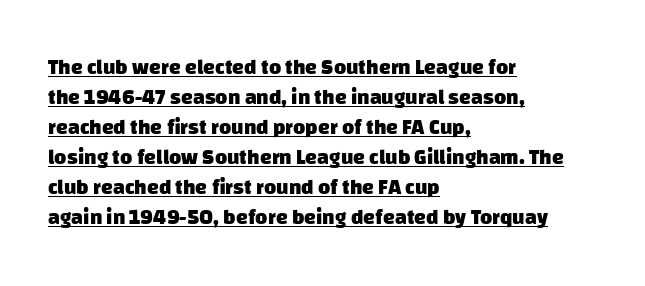
The block of text has a typical density, with ordinary space between rows. Has an underline been added? It has. The paragraph shown leans on its left margin. The passage shown is emphatically bold.
